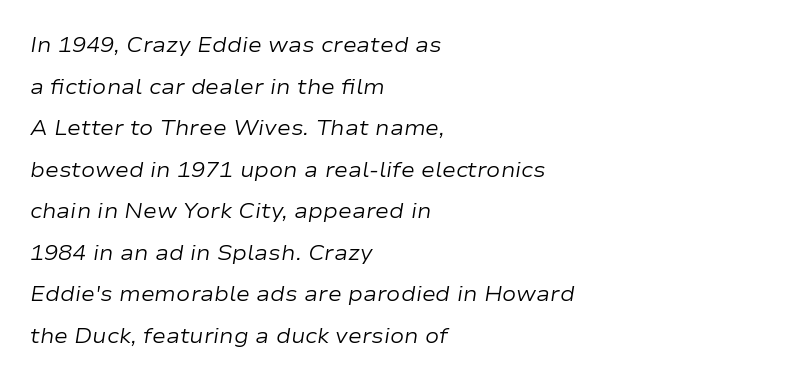
{"italic": "yes", "lean": "right", "slant_degrees": 9, "bold": "no", "underline": "no", "align": "left", "line_spacing": "loose", "line_spacing_ratio": 1.98, "letter_spacing": "normal", "letter_spacing_em": 0.0, "glyph_px": 21}
